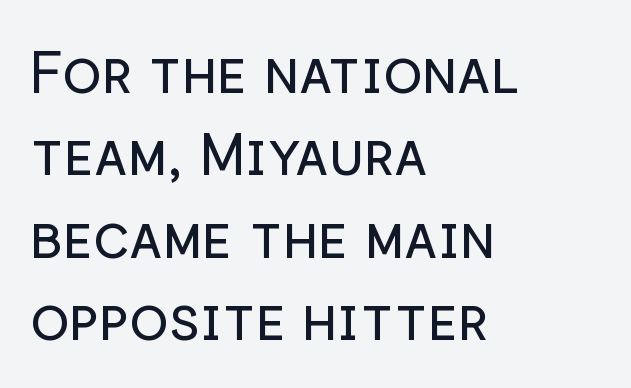
{"serif": "no", "italic": "no", "bold": "no", "weight": "regular", "width": "normal", "stroke_contrast": "low", "x_height": "medium", "monospaced": "no", "underline": "no", "align": "left", "line_spacing": "normal", "line_spacing_ratio": 1.42, "letter_spacing": "normal", "letter_spacing_em": 0.0, "glyph_px": 58}
